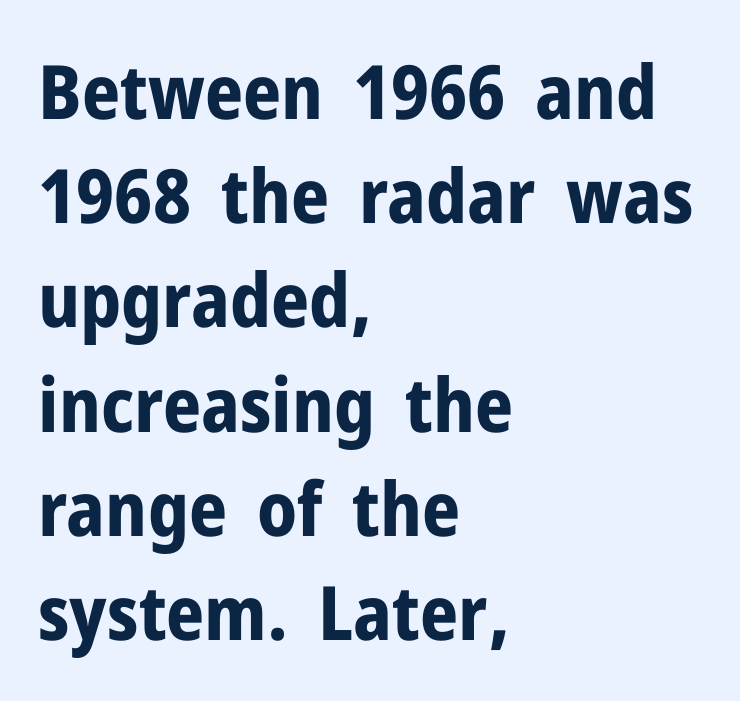
{"serif": "no", "italic": "no", "bold": "yes", "weight": "bold", "width": "normal", "stroke_contrast": "low", "x_height": "medium", "monospaced": "no", "underline": "no", "align": "left", "line_spacing": "normal", "line_spacing_ratio": 1.39, "letter_spacing": "normal", "letter_spacing_em": 0.0, "glyph_px": 75}
